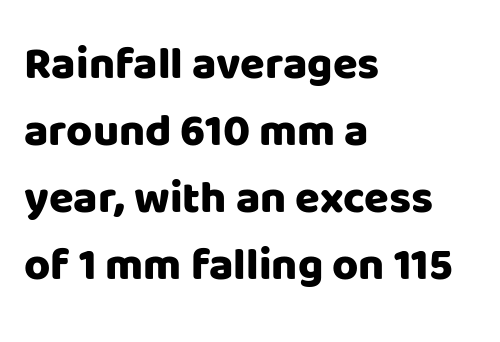
Q: Is the text italic (slanted)? A: No, it is upright.
Q: Is the typeface a serif or a sans-serif typeface? A: Sans-serif.
Q: Is the text underlined? A: No.
Q: How is the paragraph aligned? A: Left-aligned.
Q: Is the spacing between letters normal or unusually wide? A: Normal.
Q: Is the spacing between lines tight, normal or loose? A: Normal.
Q: Width (condensed, normal, or wide)? A: Normal.
Q: Stroke contrast? A: Low.
Q: x-height? A: Large.
Q: Monospaced? A: No.
